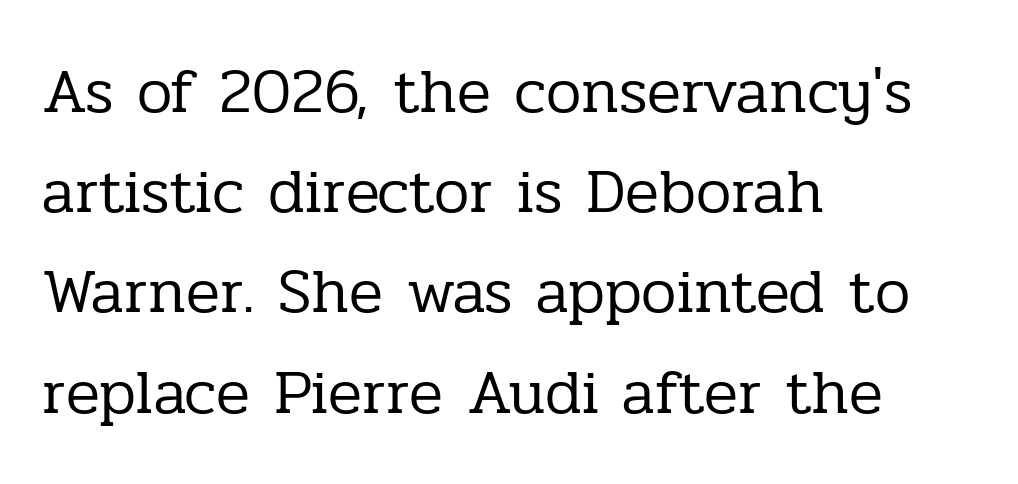
You can tell it's not italic because the verticals are truly vertical. No word sits above an underline. Every row of glyphs begins at an identical x-position on the left. This sample has the flowing, uneven cadence of proportional lettering. Is this a heavy cut? Hardly; it is regular or lighter. Regarding leading, the lines here are spaced in the standard way.
